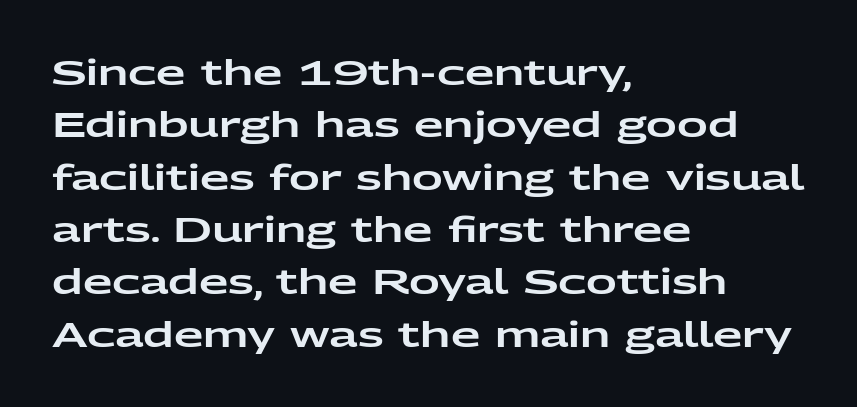
The image shows 34 px wide sans-serif type, upright; set left-aligned, normal line spacing (1.54x), normal letter spacing, not underlined; low stroke contrast and a medium x-height.
